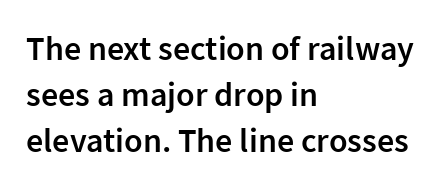
{"serif": "no", "italic": "no", "bold": "semi", "weight": "semibold", "width": "normal", "stroke_contrast": "low", "x_height": "medium", "monospaced": "no", "underline": "no", "align": "left", "line_spacing": "normal", "line_spacing_ratio": 1.35, "letter_spacing": "normal", "letter_spacing_em": 0.0, "glyph_px": 34}
